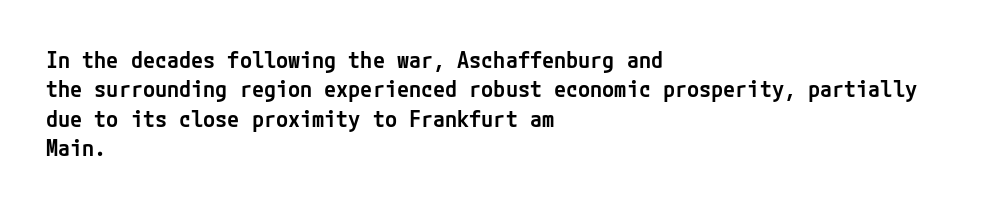
The image shows 22 px text type, upright; set left-aligned, normal line spacing (1.34x), normal letter spacing, not underlined.
